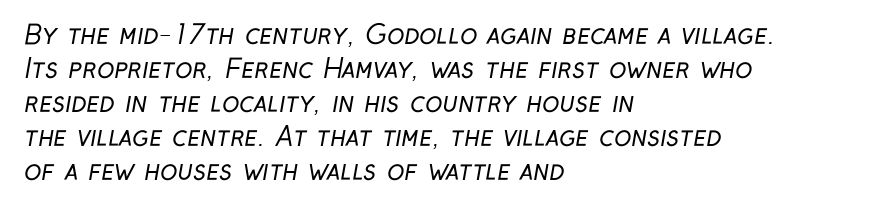
{"bold": "no", "underline": "no", "align": "left", "line_spacing": "normal", "line_spacing_ratio": 1.31, "letter_spacing": "normal", "letter_spacing_em": 0.0, "glyph_px": 26}
